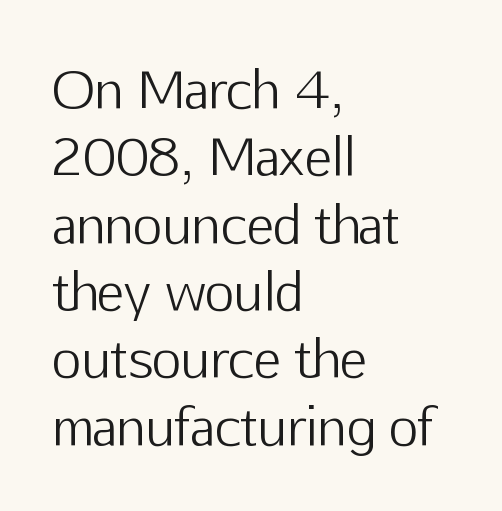
The image shows 51 px light sans-serif type, upright; set left-aligned, normal line spacing (1.32x), normal letter spacing, not underlined; low stroke contrast and a medium x-height.
